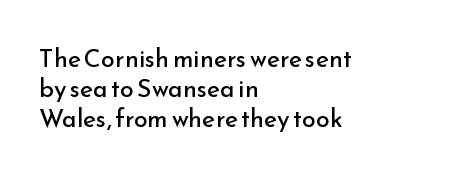
The image shows 25 px text type, upright; set left-aligned, line spacing 1.21x, normal letter spacing, not underlined.
